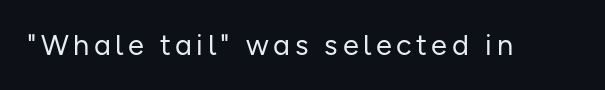
{"serif": "no", "italic": "no", "bold": "no", "weight": "regular", "width": "normal", "stroke_contrast": "low", "x_height": "medium", "monospaced": "no", "underline": "no", "glyph_px": 29}
